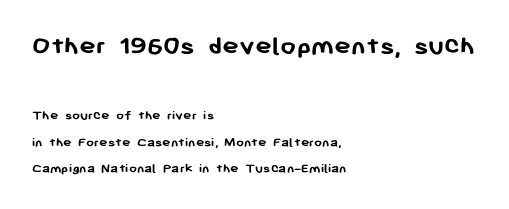
Set as a true bold cut, around the 700 mark. The passage is arranged the way most books set body copy — flush left. The passage shown is typed in a proportional face where columns would drift. Look at the glyph heights: the upper group is clearly the bigger setting.
